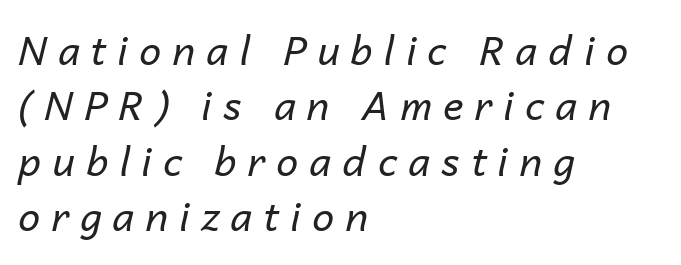
Q: Is the text bold? A: No.
Q: Is the text italic (slanted)? A: Yes, it leans right by about 14 degrees.
Q: Is the text underlined? A: No.
Q: How is the paragraph aligned? A: Left-aligned.
Q: Is the spacing between letters normal or unusually wide? A: Unusually wide.
Q: Is the spacing between lines tight, normal or loose? A: Normal.
Q: Width (condensed, normal, or wide)? A: Normal.
Q: Stroke contrast? A: Low.
Q: x-height? A: Medium.
Q: Monospaced? A: No.
